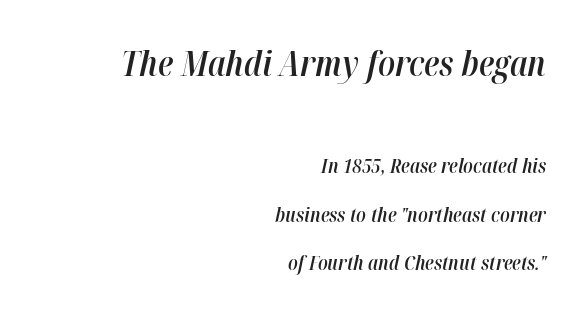
The image shows 35 px semibold, condensed type, italic (leaning right); set right-aligned, loose line spacing (2.43x), normal letter spacing, not underlined; the first (top) block is 1.75x larger; high stroke contrast and a medium x-height.
